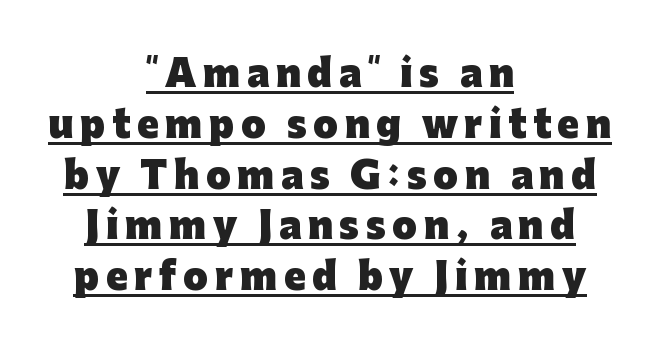
The image shows 36 px heavy sans-serif type, upright; set centered, normal line spacing (1.41x), underlined; low stroke contrast and a medium x-height.
